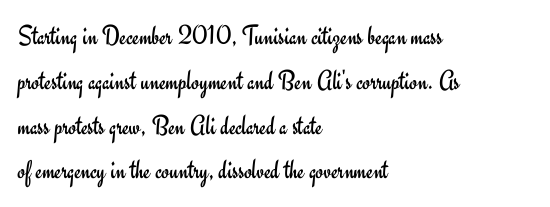
{"serif": "no", "bold": "no", "weight": "regular", "width": "normal", "stroke_contrast": "low", "x_height": "small", "monospaced": "no", "underline": "no", "align": "left", "line_spacing": "normal", "line_spacing_ratio": 1.6, "letter_spacing": "normal", "letter_spacing_em": 0.0, "glyph_px": 28}
